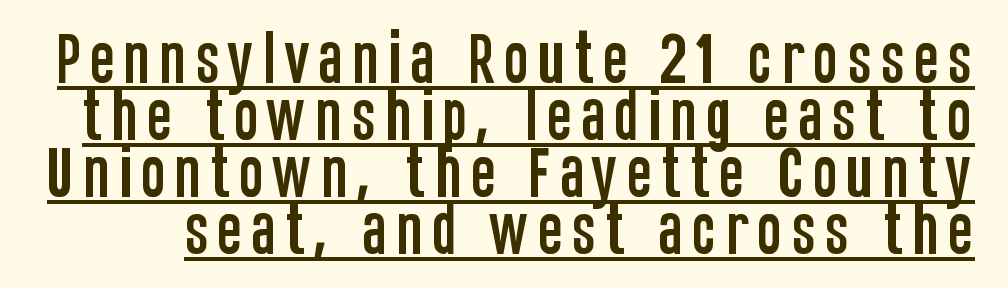
{"serif": "no", "italic": "no", "width": "condensed", "stroke_contrast": "low", "x_height": "large", "monospaced": "no", "underline": "yes", "line_spacing": "tight", "line_spacing_ratio": 0.98, "glyph_px": 58}
